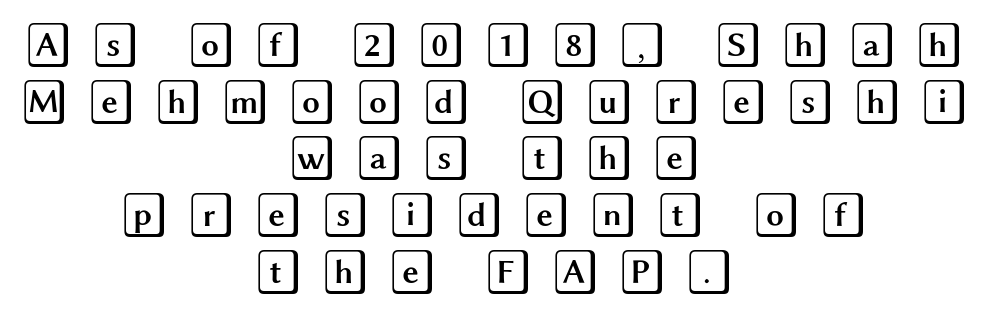
Q: Is the text italic (slanted)? A: No, it is upright.
Q: Is the text underlined? A: No.
Q: How is the paragraph aligned? A: Centered.
Q: Is the spacing between letters normal or unusually wide? A: Unusually wide.
Q: Is the spacing between lines tight, normal or loose? A: Normal.
Q: Width (condensed, normal, or wide)? A: Wide.
Q: x-height? A: Large.
